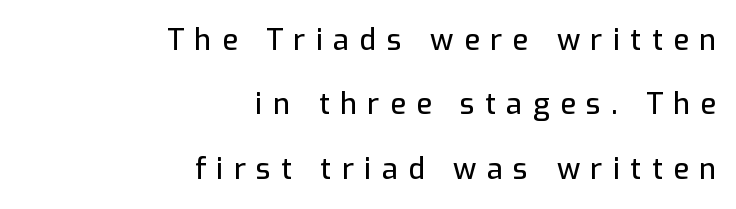
{"serif": "no", "italic": "no", "width": "normal", "stroke_contrast": "low", "x_height": "medium", "monospaced": "no", "underline": "no", "align": "right", "line_spacing": "loose", "line_spacing_ratio": 2.22, "letter_spacing": "wide", "letter_spacing_em": 0.36, "glyph_px": 29}
